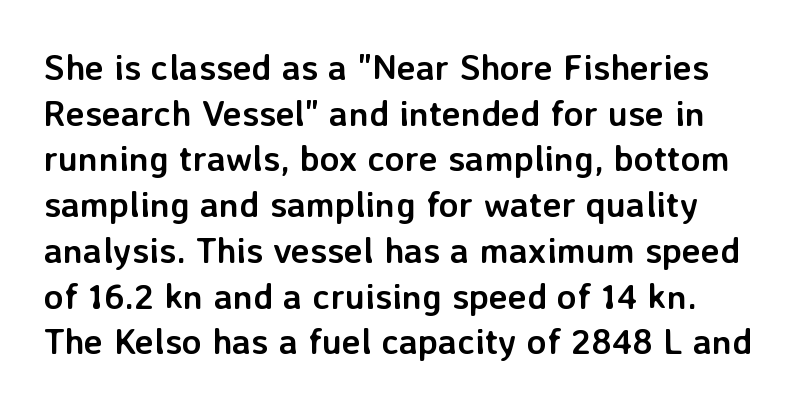
There is no visible air inserted between adjacent glyphs. Horizontal bands of white between lines are of average thickness. Descenders hang freely into open space. This is roman type, the default non-slanted kind. The face used here is proportionally spaced, like ordinary book or web type. Summary of weight: heavy, a full bold.
